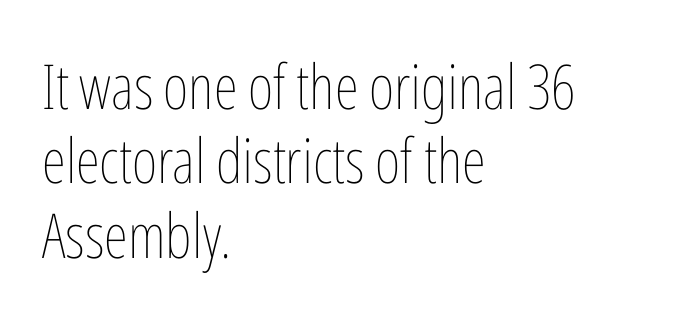
Q: Is the text bold? A: No.
Q: Is the text italic (slanted)? A: No, it is upright.
Q: Is the text underlined? A: No.
Q: How is the paragraph aligned? A: Left-aligned.
Q: Is the spacing between letters normal or unusually wide? A: Normal.
Q: Width (condensed, normal, or wide)? A: Condensed.
Q: Stroke contrast? A: Low.
Q: x-height? A: Medium.
Q: Monospaced? A: No.
